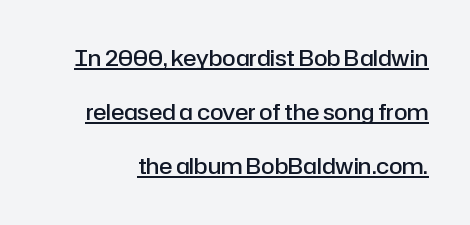
The image shows 22 px text type, upright; set loose line spacing (2.46x), normal letter spacing, underlined.
